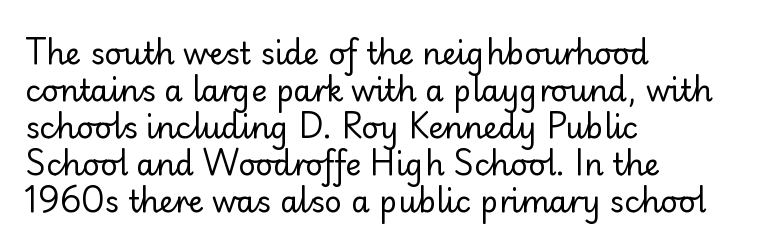
Q: Is the text bold? A: No.
Q: Is the text italic (slanted)? A: No, it is upright.
Q: Is the typeface a serif or a sans-serif typeface? A: Sans-serif.
Q: Is the text underlined? A: No.
Q: How is the paragraph aligned? A: Left-aligned.
Q: Is the spacing between letters normal or unusually wide? A: Normal.
Q: Width (condensed, normal, or wide)? A: Normal.
Q: Stroke contrast? A: Low.
Q: x-height? A: Small.
Q: Monospaced? A: No.
